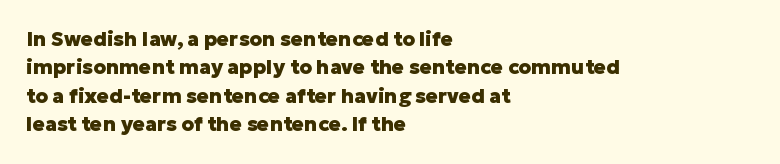
Has an underline been added? It has not. Here the glyphs are tracked normally, forming tight word shapes. Compared with typical paragraphs, the rows here are spaced about the same. The characters look thick and weighty, a clear bold.
